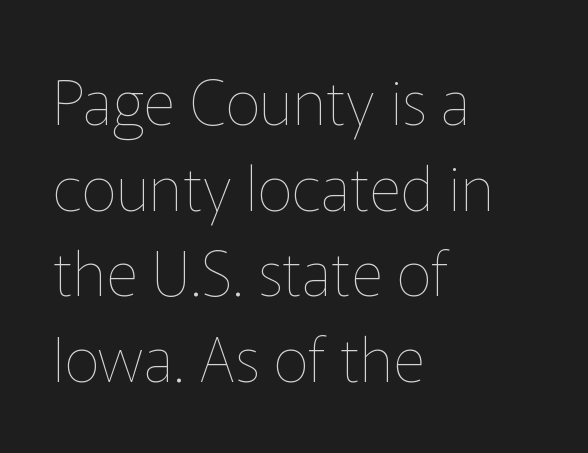
The image shows 62 px thin type, upright; set left-aligned, normal line spacing (1.38x), normal letter spacing, not underlined; low stroke contrast and a medium x-height.
